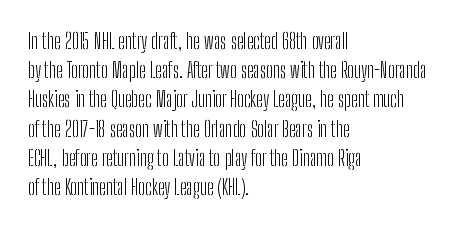
{"italic": "no", "bold": "no", "underline": "no", "align": "left", "line_spacing": "normal", "line_spacing_ratio": 1.39, "letter_spacing": "normal", "letter_spacing_em": 0.0, "glyph_px": 21}
